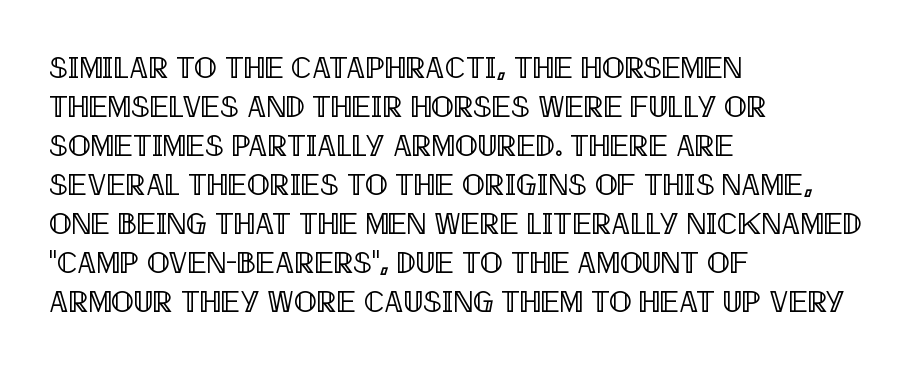
The image shows 30 px condensed type, upright; set left-aligned, normal line spacing (1.3x), normal letter spacing, not underlined; a large x-height.
